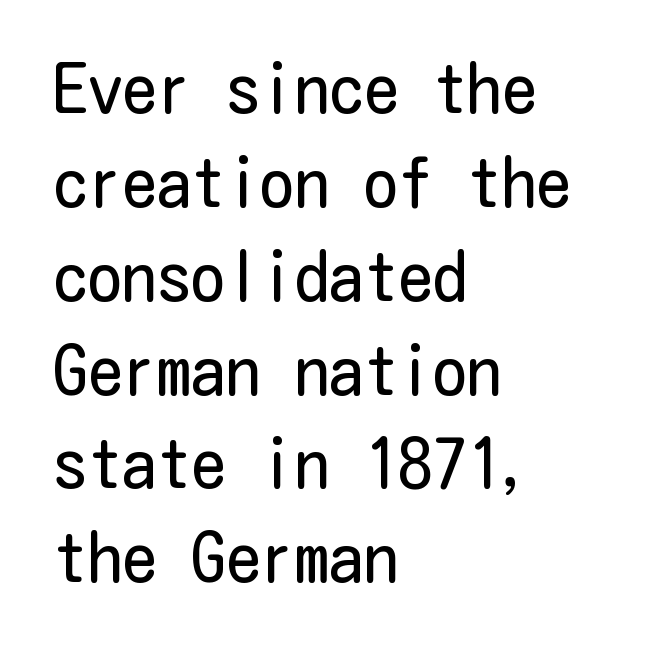
{"serif": "no", "italic": "no", "bold": "no", "weight": "regular", "width": "condensed", "stroke_contrast": "low", "x_height": "medium", "underline": "no", "align": "left", "line_spacing": "normal", "line_spacing_ratio": 1.36, "letter_spacing": "normal", "letter_spacing_em": 0.0, "glyph_px": 69}
